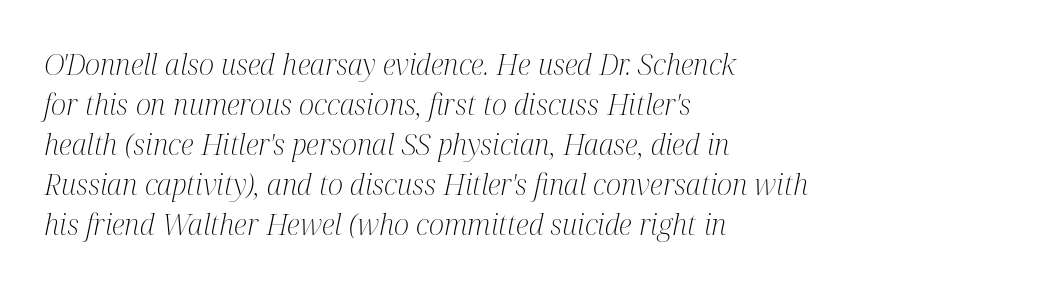
Q: Is the text bold? A: No.
Q: Is the text italic (slanted)? A: Yes, it leans right by about 12 degrees.
Q: Is the typeface a serif or a sans-serif typeface? A: Serif.
Q: Is the text underlined? A: No.
Q: How is the paragraph aligned? A: Left-aligned.
Q: Is the spacing between letters normal or unusually wide? A: Normal.
Q: Is the spacing between lines tight, normal or loose? A: Normal.
Q: Width (condensed, normal, or wide)? A: Condensed.
Q: Stroke contrast? A: Medium.
Q: x-height? A: Medium.
Q: Monospaced? A: No.
